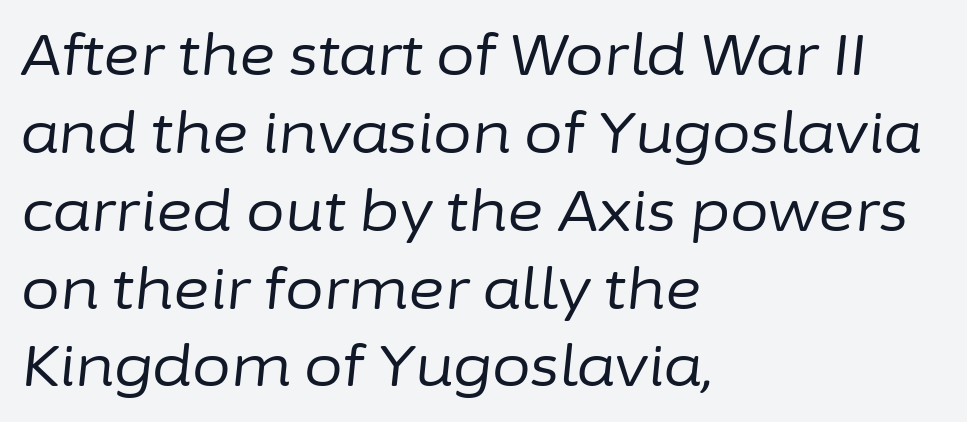
Q: Is the text bold? A: No.
Q: Is the text italic (slanted)? A: Yes, it leans right by about 6 degrees.
Q: Is the text underlined? A: No.
Q: How is the paragraph aligned? A: Left-aligned.
Q: Is the spacing between letters normal or unusually wide? A: Normal.
Q: Is the spacing between lines tight, normal or loose? A: Normal.
Q: Width (condensed, normal, or wide)? A: Normal.
Q: Stroke contrast? A: Low.
Q: x-height? A: Medium.
Q: Monospaced? A: No.
